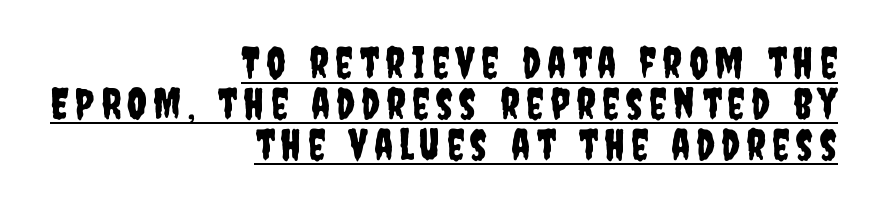
{"serif": "no", "italic": "no", "width": "condensed", "stroke_contrast": "low", "x_height": "large", "monospaced": "no", "underline": "yes", "align": "right", "line_spacing": "tight", "line_spacing_ratio": 0.95, "glyph_px": 43}
